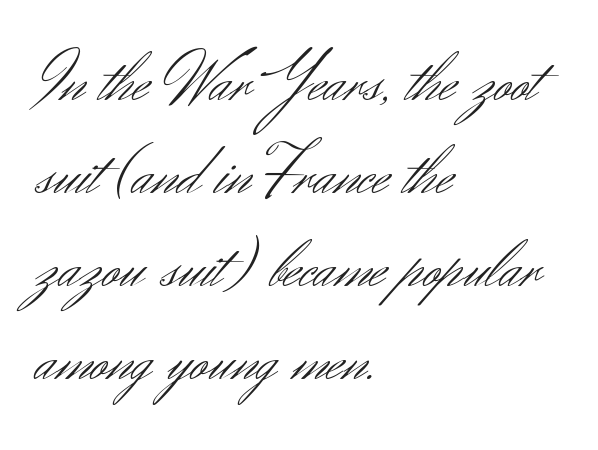
{"serif": "no", "bold": "no", "weight": "light", "width": "normal", "stroke_contrast": "medium", "x_height": "small", "monospaced": "no", "underline": "no", "align": "left", "line_spacing": "normal", "line_spacing_ratio": 1.31, "letter_spacing": "normal", "letter_spacing_em": 0.0, "glyph_px": 71}
